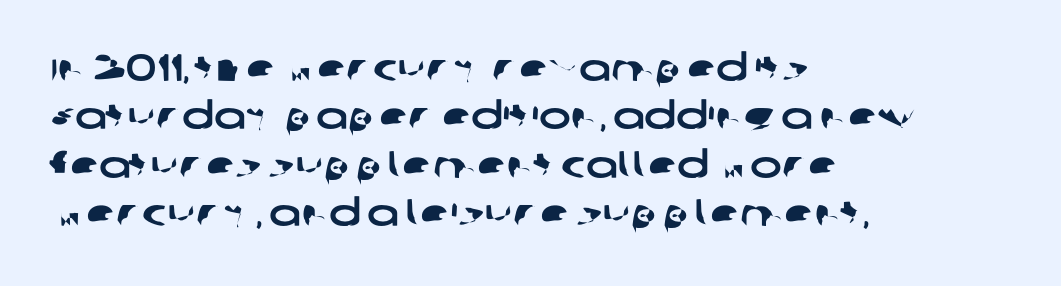
Q: Is the typeface a serif or a sans-serif typeface? A: Sans-serif.
Q: Is the text underlined? A: No.
Q: How is the paragraph aligned? A: Left-aligned.
Q: Is the spacing between letters normal or unusually wide? A: Normal.
Q: Is the spacing between lines tight, normal or loose? A: Normal.
Q: Width (condensed, normal, or wide)? A: Wide.
Q: Stroke contrast? A: Low.
Q: x-height? A: Large.
Q: Monospaced? A: No.
